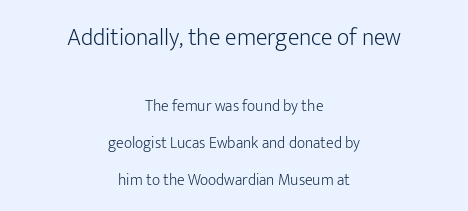
The image shows 24 px text type, upright; set centered, loose line spacing (2.31x), normal letter spacing, not underlined; the first (top) block is 1.5x larger.
